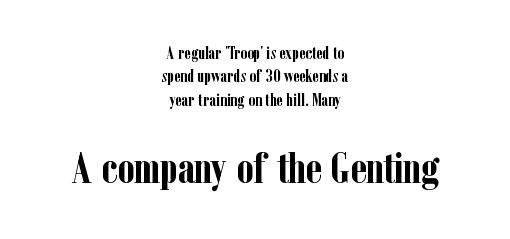
{"serif": "yes", "italic": "no", "bold": "yes", "weight": "semibold", "width": "condensed", "stroke_contrast": "low", "x_height": "medium", "monospaced": "no", "underline": "no", "align": "center", "line_spacing": "normal", "line_spacing_ratio": 1.37, "letter_spacing": "normal", "letter_spacing_em": 0.0, "larger_block": "second", "size_ratio": 2.53, "glyph_px": 43}
